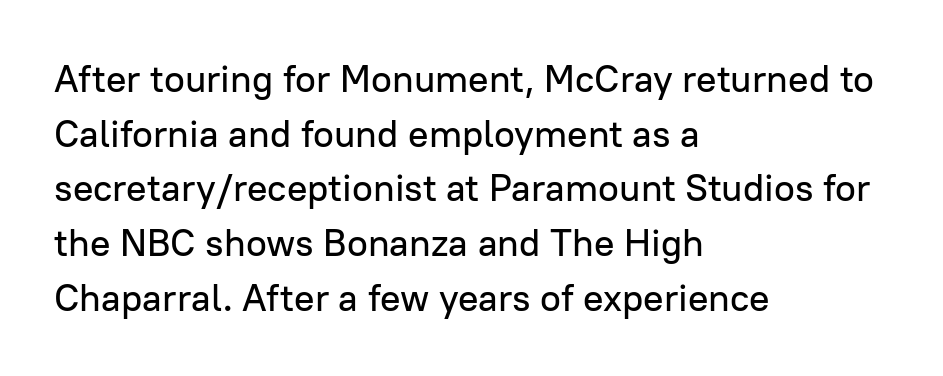
The image shows 38 px sans-serif type, upright; set left-aligned, normal line spacing (1.44x), normal letter spacing, not underlined; low stroke contrast and a medium x-height.
